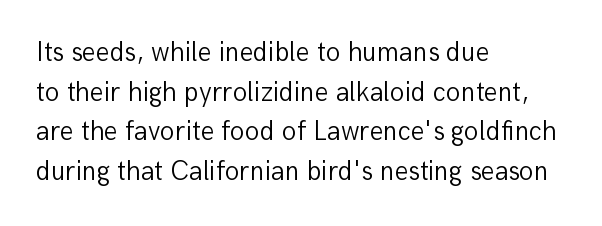
Q: Is the text bold? A: No.
Q: Is the text italic (slanted)? A: No, it is upright.
Q: Is the text underlined? A: No.
Q: How is the paragraph aligned? A: Left-aligned.
Q: Is the spacing between letters normal or unusually wide? A: Normal.
Q: Is the spacing between lines tight, normal or loose? A: Normal.
